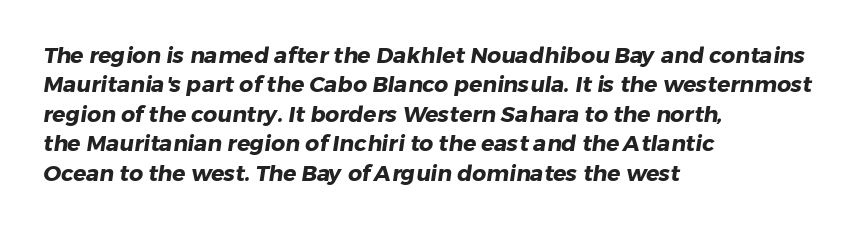
The passage shown has conventional tracking throughout. Bare-footed words on every line. These lines are set flush left with a ragged right edge. A normal amount of white space separates one row of letters from the next. Summary of weight: heavy, a full bold.
